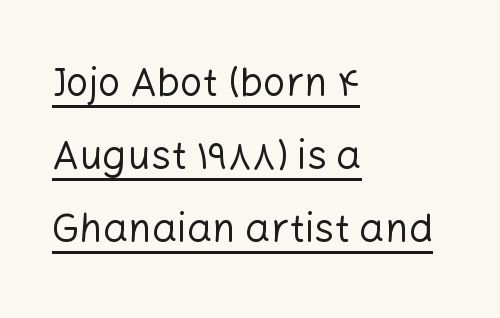
The image shows 40 px regular-weight sans-serif type, upright; set left-aligned, line spacing 1.83x, normal letter spacing, underlined; low stroke contrast and a medium x-height.
